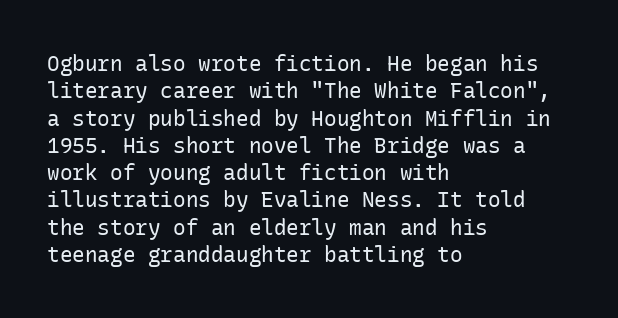
Q: Is the text bold? A: No.
Q: Is the text italic (slanted)? A: No, it is upright.
Q: Is the text underlined? A: No.
Q: How is the paragraph aligned? A: Left-aligned.
Q: Is the spacing between letters normal or unusually wide? A: Normal.
Q: Is the spacing between lines tight, normal or loose? A: Normal.
